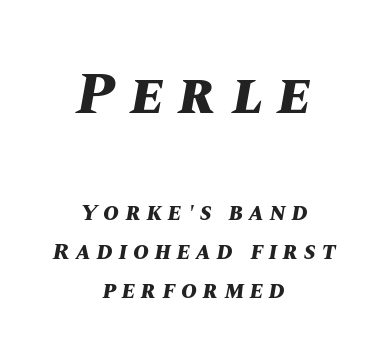
Q: Is the text bold? A: Yes.
Q: Is the text italic (slanted)? A: Yes, it leans right by about 10 degrees.
Q: Is the text underlined? A: No.
Q: How is the paragraph aligned? A: Centered.
Q: Is the spacing between letters normal or unusually wide? A: Unusually wide.
Q: Is the spacing between lines tight, normal or loose? A: Normal.
Q: Which block of text is set in a larger size, the first (top) or the second (bottom)? A: The first (top) one.
Q: Width (condensed, normal, or wide)? A: Normal.
Q: Stroke contrast? A: Medium.
Q: x-height? A: Large.
Q: Monospaced? A: No.
